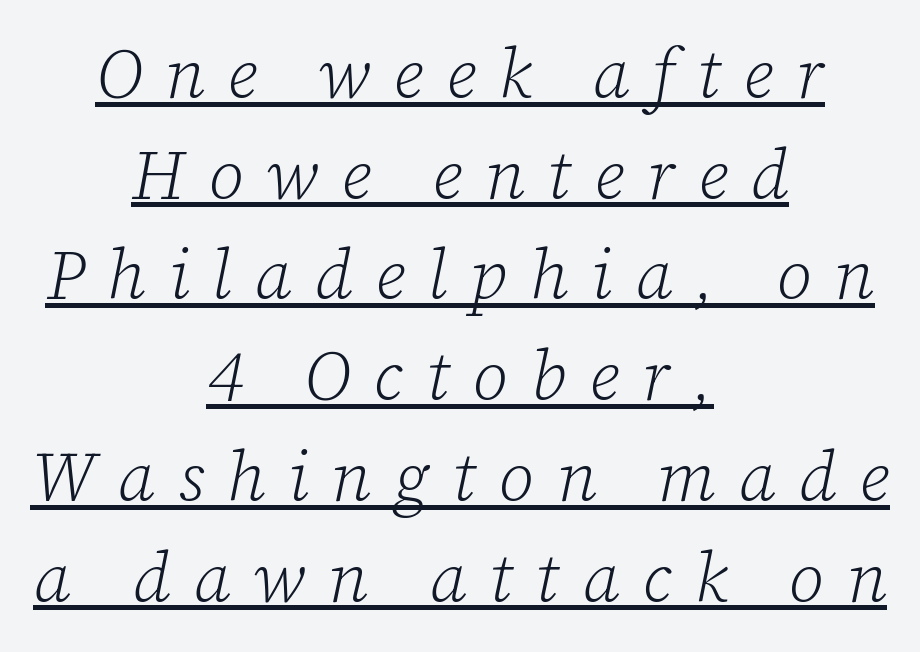
{"serif": "yes", "italic": "yes", "lean": "right", "slant_degrees": 12, "bold": "no", "weight": "light", "width": "normal", "stroke_contrast": "low", "x_height": "medium", "monospaced": "no", "underline": "yes", "align": "center", "line_spacing": "normal", "line_spacing_ratio": 1.46, "letter_spacing": "wide", "letter_spacing_em": 0.33, "glyph_px": 69}
